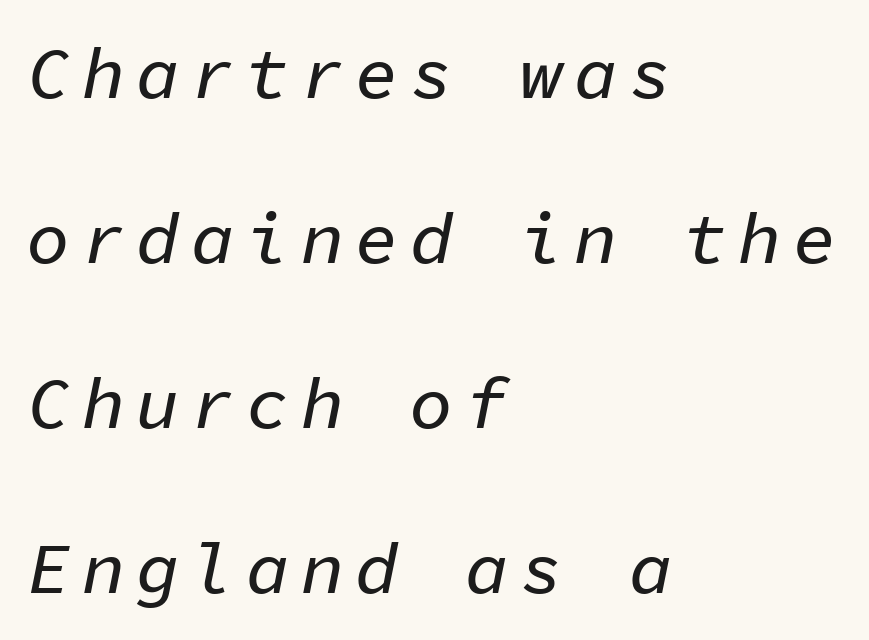
Q: Is the text italic (slanted)? A: Yes, it leans right by about 11 degrees.
Q: Is the text underlined? A: No.
Q: How is the paragraph aligned? A: Left-aligned.
Q: Is the spacing between lines tight, normal or loose? A: Loose.
Q: Width (condensed, normal, or wide)? A: Normal.
Q: Stroke contrast? A: Low.
Q: x-height? A: Medium.
Q: Monospaced? A: Yes.
